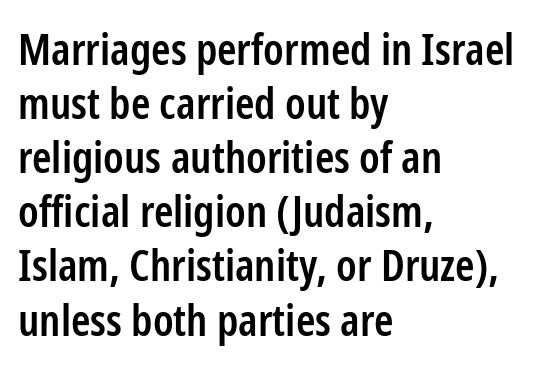
{"serif": "no", "italic": "no", "bold": "semi", "weight": "semibold", "width": "condensed", "stroke_contrast": "low", "x_height": "medium", "monospaced": "no", "underline": "no", "align": "left", "line_spacing_ratio": 1.23, "letter_spacing": "normal", "letter_spacing_em": 0.0, "glyph_px": 44}
